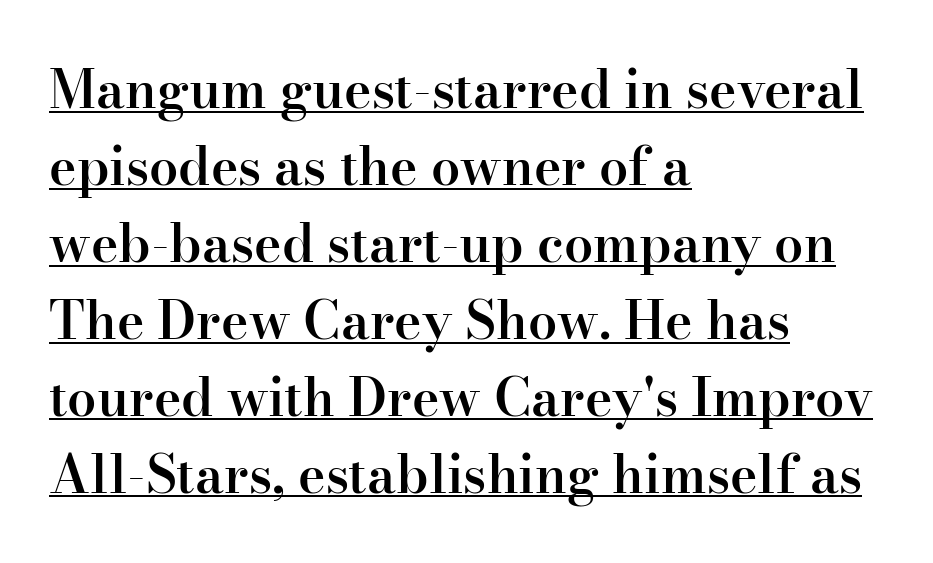
The image shows 52 px semibold serif type, upright; set left-aligned, normal line spacing (1.48x), normal letter spacing, underlined; high stroke contrast and a small x-height.
